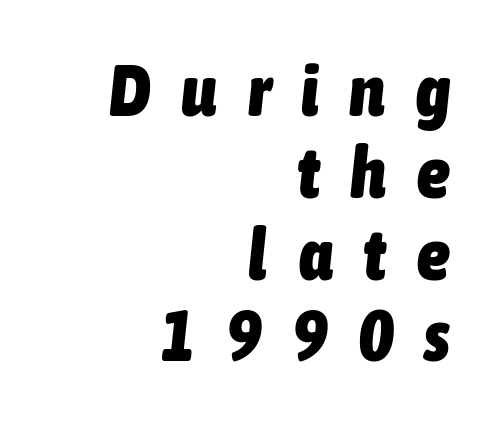
Q: Is the text bold? A: Yes.
Q: Is the text italic (slanted)? A: Yes, it leans right by about 6 degrees.
Q: Is the text underlined? A: No.
Q: How is the paragraph aligned? A: Right-aligned.
Q: Is the spacing between letters normal or unusually wide? A: Unusually wide.
Q: Is the spacing between lines tight, normal or loose? A: Tight.
Q: Width (condensed, normal, or wide)? A: Condensed.
Q: Stroke contrast? A: Low.
Q: x-height? A: Medium.
Q: Monospaced? A: No.
